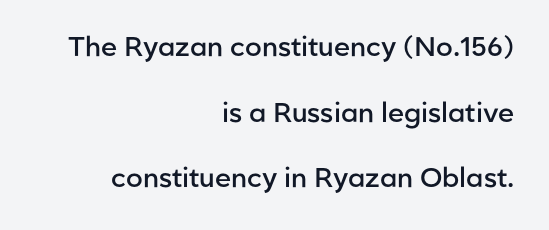
{"italic": "no", "bold": "semi", "underline": "no", "align": "right", "line_spacing": "loose", "line_spacing_ratio": 2.43, "letter_spacing": "normal", "letter_spacing_em": 0.0, "glyph_px": 27}
